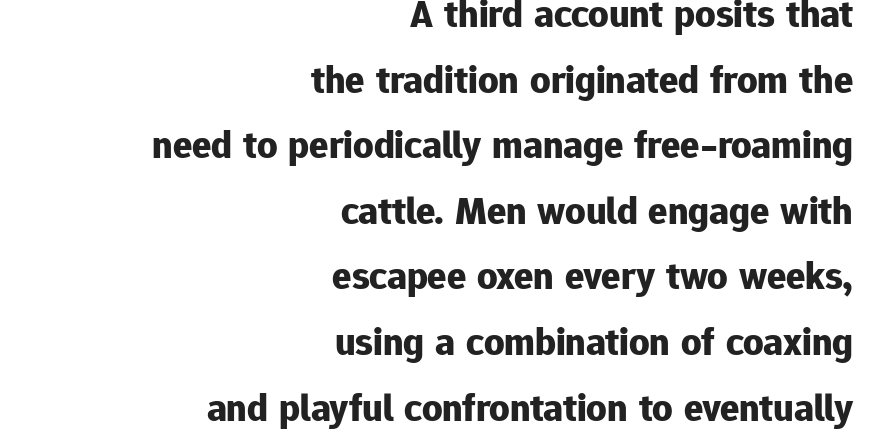
The image shows 40 px bold sans-serif type, upright; set right-aligned, normal line spacing (1.64x), normal letter spacing, not underlined; low stroke contrast and a medium x-height.
